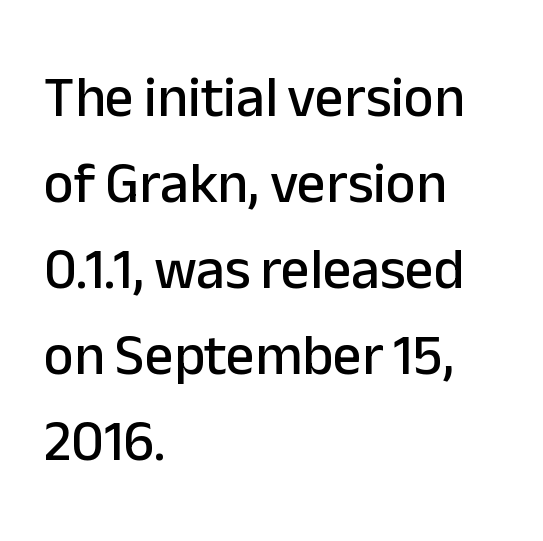
The image shows 57 px sans-serif type, upright; set left-aligned, normal line spacing (1.51x), normal letter spacing, not underlined; low stroke contrast and a medium x-height.
